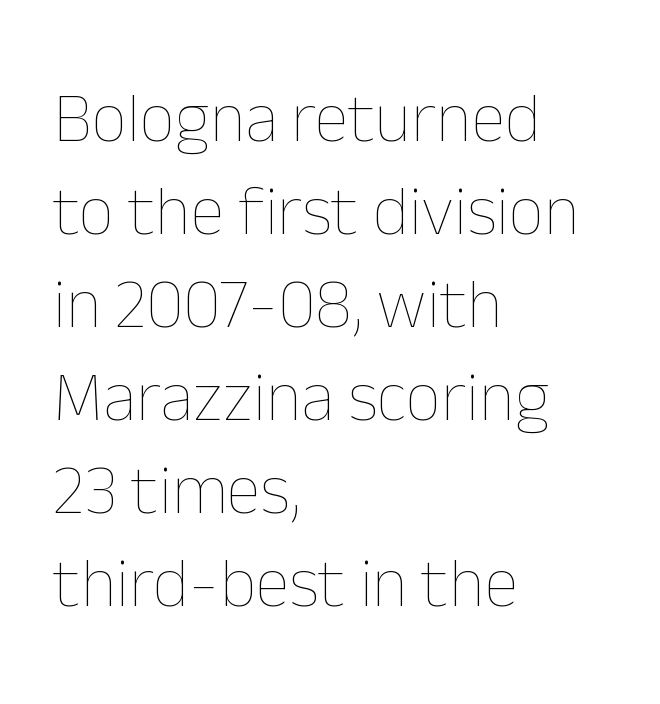
The image shows 70 px thin type, upright; set left-aligned, normal line spacing (1.33x), normal letter spacing, not underlined; low stroke contrast and a medium x-height.
